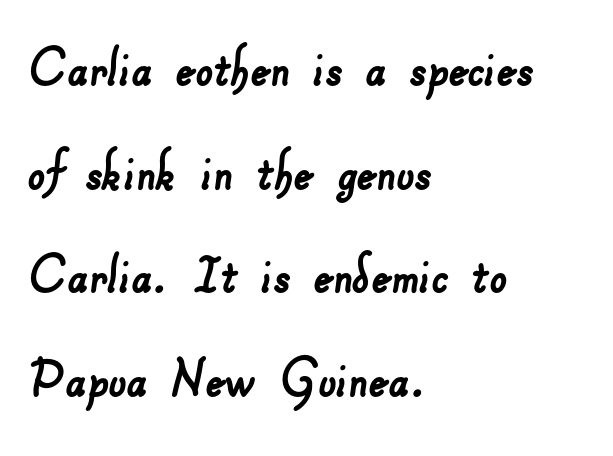
{"serif": "no", "width": "normal", "stroke_contrast": "low", "x_height": "small", "monospaced": "no", "underline": "no", "align": "left", "line_spacing": "normal", "line_spacing_ratio": 1.67, "letter_spacing": "normal", "letter_spacing_em": 0.0, "glyph_px": 62}
